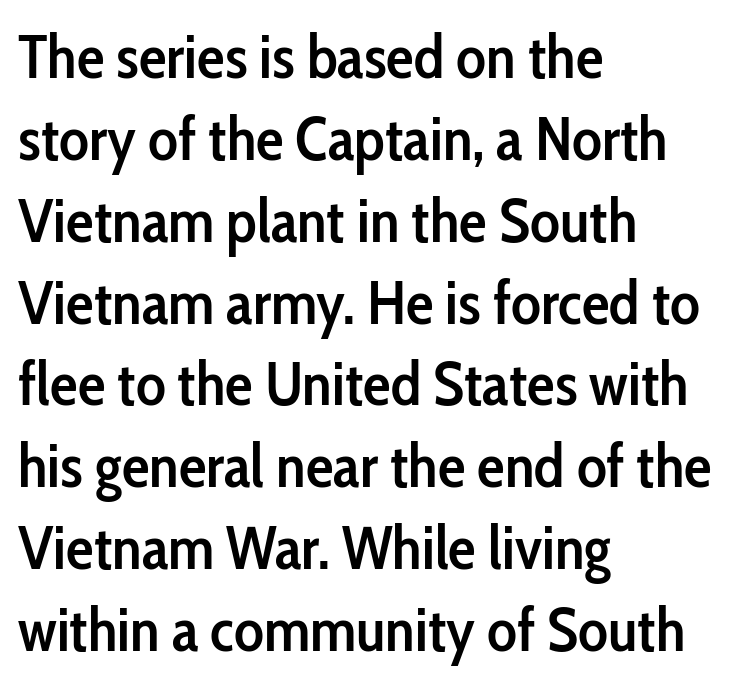
Do the characters align in a grid? No, the font is proportional. Tracking here is standard; glyphs follow each other at the usual distance. Each glyph is drawn with semibold strokes, heavier than normal yet not fully bold. Are there feet on the stems? There aren't — it's a sans. Every character sits straight up, as roman type does.
